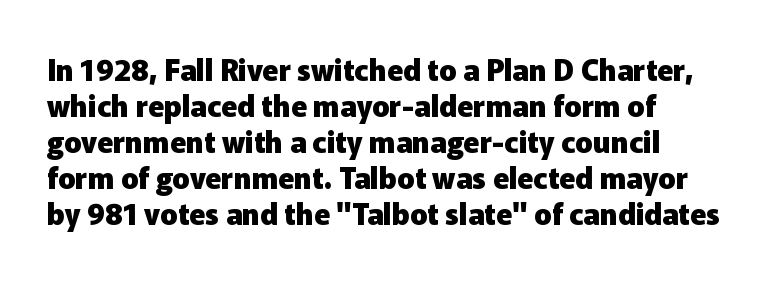
{"serif": "no", "italic": "no", "bold": "yes", "weight": "heavy", "width": "normal", "stroke_contrast": "low", "x_height": "medium", "monospaced": "no", "underline": "no", "align": "left", "line_spacing_ratio": 1.24, "letter_spacing": "normal", "letter_spacing_em": 0.0, "glyph_px": 29}
